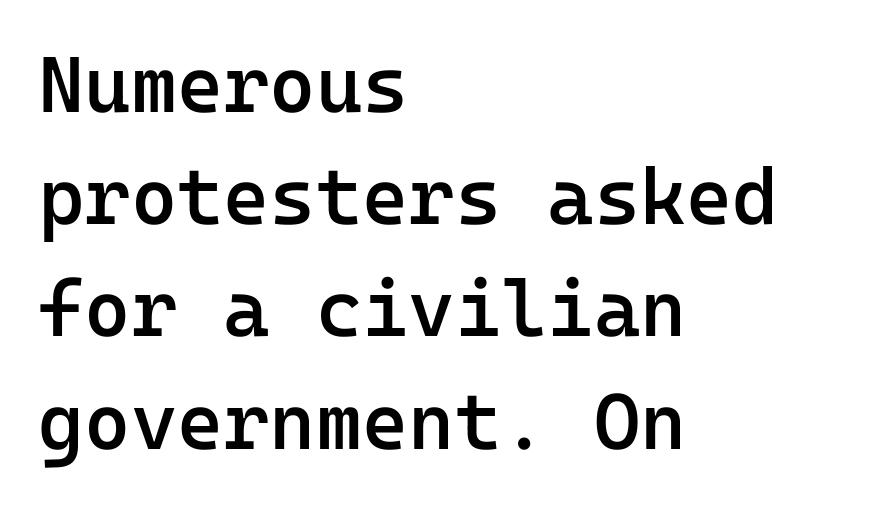
The gap between lines stays unmarked. Emphasis by weight is partial: semibold. Examine the stroke ends and you'll find no serifs. Fixed-width glyphs throughout — classic coding-font behaviour.
